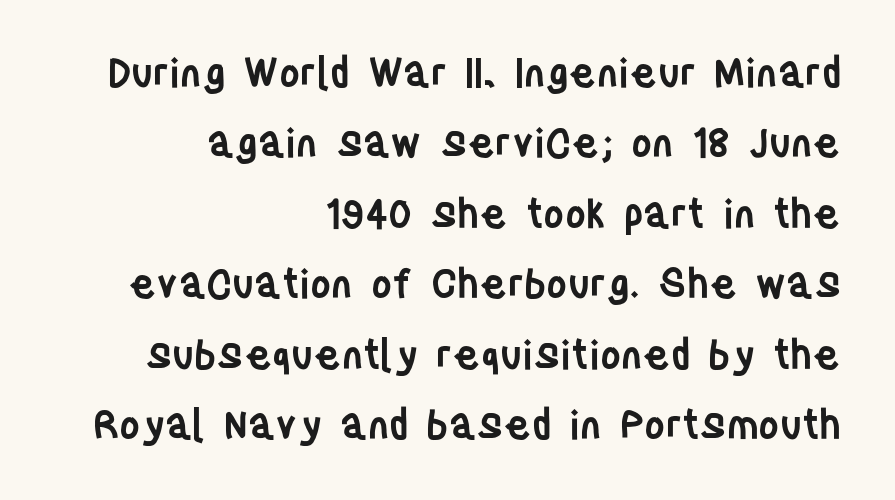
The font is running at a semibold setting, under full bold. This rendering leaves character spacing at its baseline value. Do the characters align in a grid? No, the font is proportional. A typesetter would label this face a sans.
